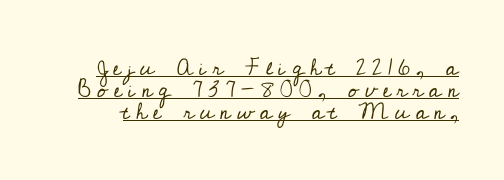
Q: Is the text bold? A: No.
Q: Is the text italic (slanted)? A: Yes.
Q: Is the text underlined? A: Yes.
Q: Is the spacing between letters normal or unusually wide? A: Unusually wide.
Q: Is the spacing between lines tight, normal or loose? A: Tight.
